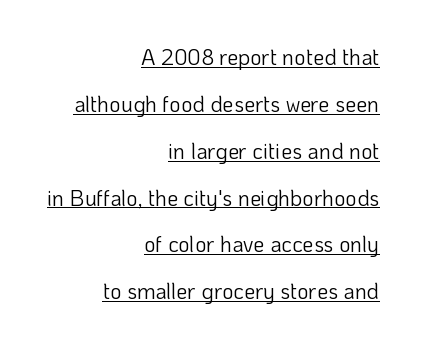
The image shows 22 px text type, upright; set right-aligned, loose line spacing (2.13x), normal letter spacing, underlined.
